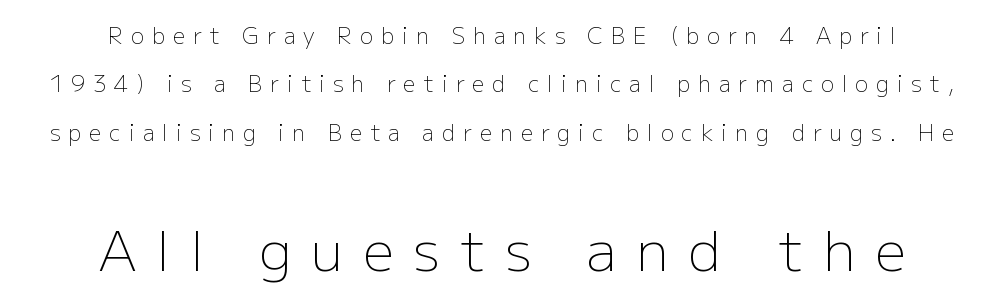
{"serif": "no", "italic": "no", "bold": "no", "weight": "light", "width": "normal", "stroke_contrast": "low", "x_height": "medium", "monospaced": "no", "underline": "no", "align": "center", "line_spacing": "loose", "line_spacing_ratio": 2.2, "letter_spacing": "wide", "letter_spacing_em": 0.36, "larger_block": "second", "size_ratio": 2.5, "glyph_px": 55}
